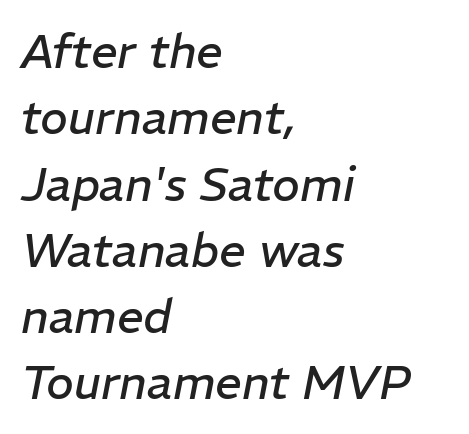
Just letters on the line, the space beneath them empty. Students, note that the glyphs here touch the page at normal intervals. Is this a fixed-width face? No — the glyphs have proportional, varying widths. These lines sit exactly where default settings would place them.
